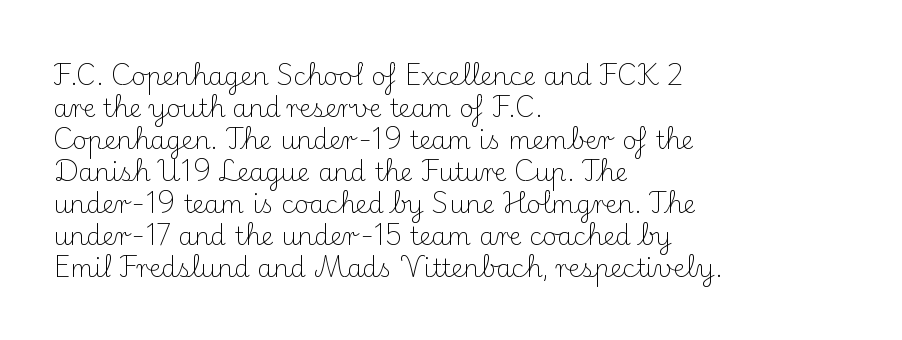
Glance below the letters and you will spot only blank space. The weight tops out at a normal text grade. Teacher's note: observe the even left margin — that is flush-left alignment. Interline gaps are of average width in this sample. In terms of posture, this sample is upright.
